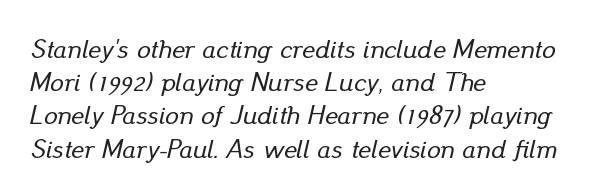
The image shows 27 px text type, italic (leaning right); set left-aligned, line spacing 1.23x, normal letter spacing, not underlined.
